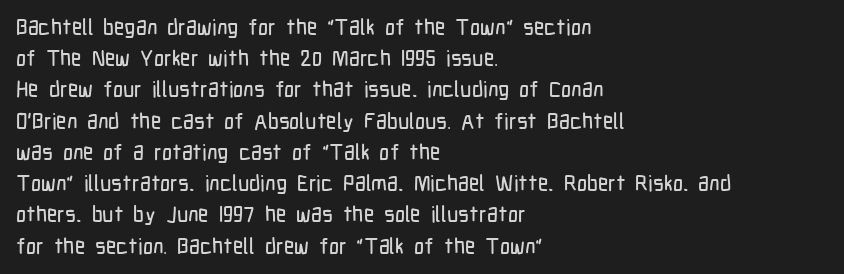
Nope, not italic — everything's standing straight. You could call the tracking neutral — neither tight nor loose. Descenders hang freely into open space. Vertical spacing — default. The compositor pushed each line to the left boundary.
